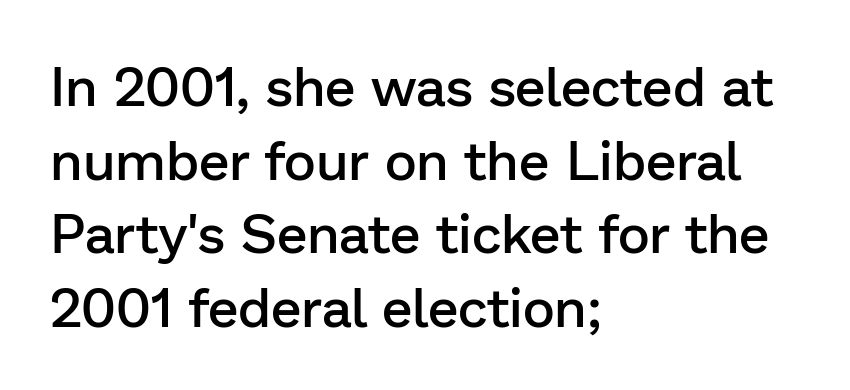
The image shows 55 px semibold sans-serif type, upright; set left-aligned, normal line spacing (1.34x), normal letter spacing, not underlined; low stroke contrast and a medium x-height.
